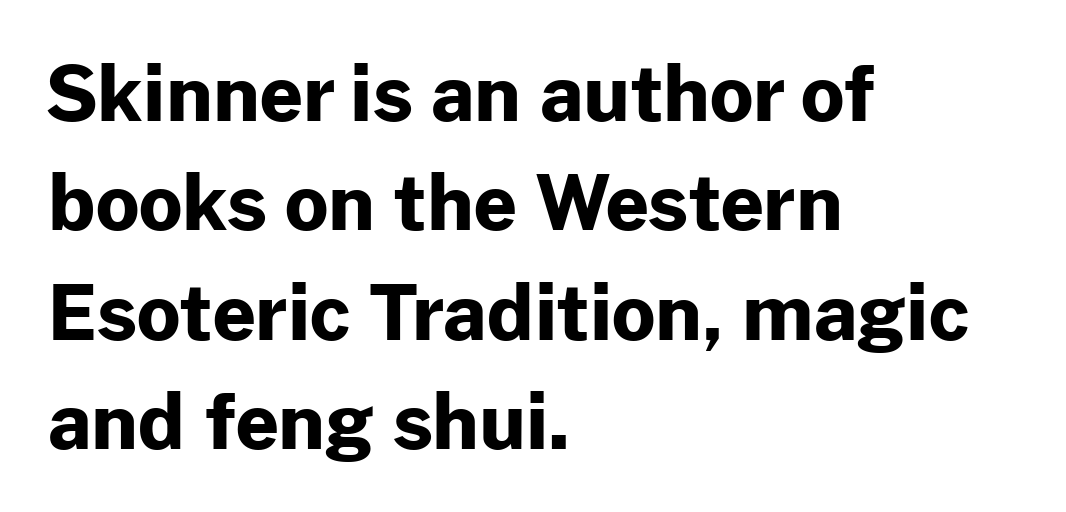
Q: Is the text bold? A: Yes.
Q: Is the text italic (slanted)? A: No, it is upright.
Q: Is the typeface a serif or a sans-serif typeface? A: Sans-serif.
Q: Is the text underlined? A: No.
Q: How is the paragraph aligned? A: Left-aligned.
Q: Is the spacing between letters normal or unusually wide? A: Normal.
Q: Is the spacing between lines tight, normal or loose? A: Normal.
Q: Width (condensed, normal, or wide)? A: Normal.
Q: Stroke contrast? A: Low.
Q: x-height? A: Medium.
Q: Monospaced? A: No.
